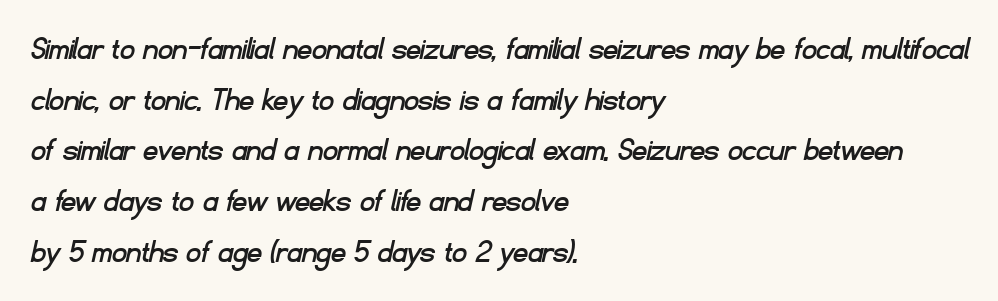
Short note: letters normally spaced. The line-height multiplier appears to be the usual default. These lines are rendered in a variable-pitch font. Where is the straight margin? On the left. Is this a sans? Yes — the strokes have no serifs. The foot of each line stays bare and open.
